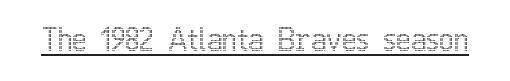
The image shows 31 px condensed type, upright; set normal letter spacing, underlined; a medium x-height.
